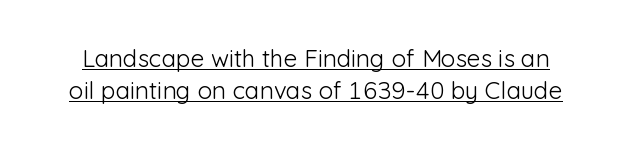
Q: Is the text bold? A: No.
Q: Is the text italic (slanted)? A: No, it is upright.
Q: Is the text underlined? A: Yes.
Q: Is the spacing between letters normal or unusually wide? A: Normal.
Q: Is the spacing between lines tight, normal or loose? A: Normal.
